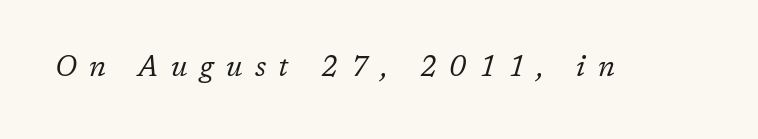
The image shows 28 px regular-weight serif type, italic (leaning right); set unusually wide letter spacing (+0.45 em), not underlined; low stroke contrast and a medium x-height.
